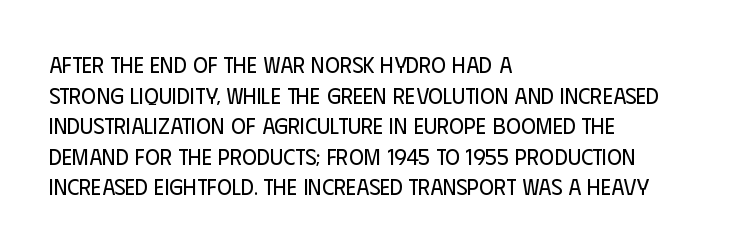
The image shows 23 px text type, upright; set left-aligned, normal line spacing (1.33x), normal letter spacing, not underlined.
